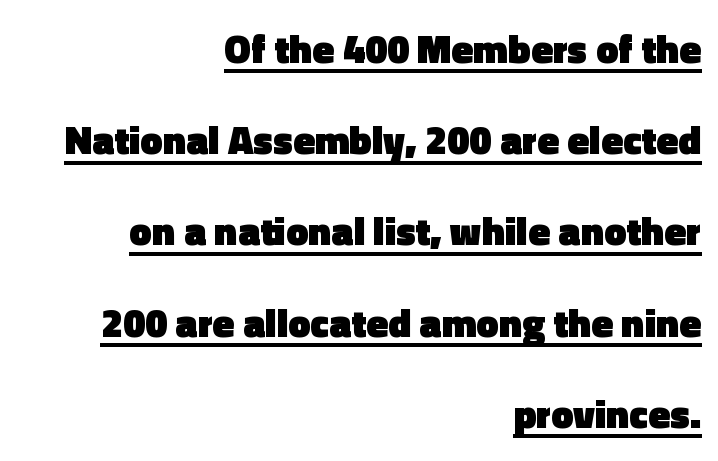
The passage shown is typed in a proportional face where columns would drift. In terms of leading, this rendering errs on the spacious side. Decoration check: the copy is underlined. I'd describe the lettering as bold — thick and assertive. In terms of letterform style, serifs are entirely absent.
